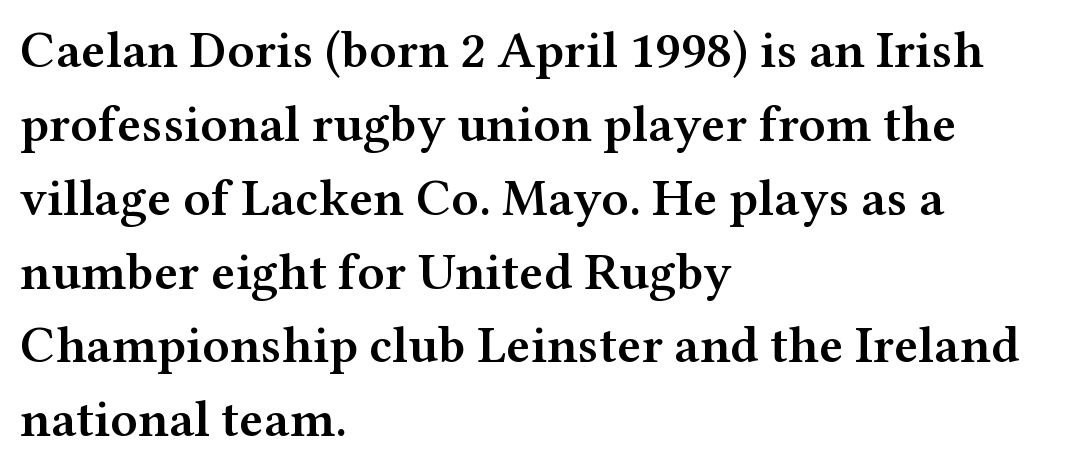
{"serif": "yes", "italic": "no", "bold": "semi", "weight": "semibold", "width": "wide", "stroke_contrast": "medium", "x_height": "medium", "monospaced": "no", "underline": "no", "align": "left", "line_spacing": "normal", "line_spacing_ratio": 1.42, "letter_spacing": "normal", "letter_spacing_em": 0.0, "glyph_px": 52}
